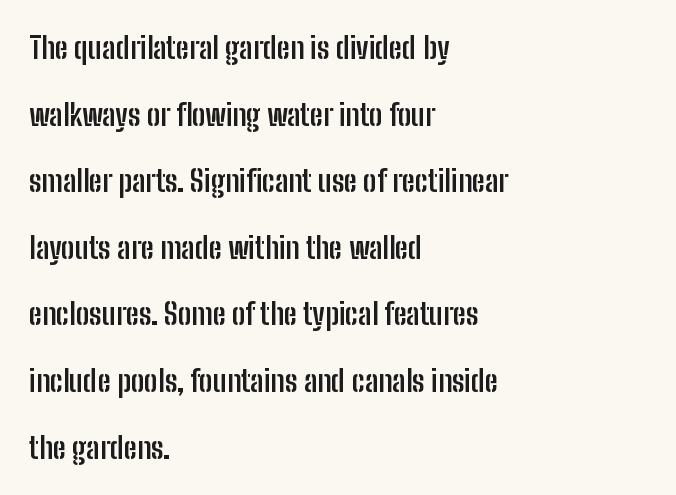
Unlike italic type, these characters show no tilt at all. Spacing between characters is what you'd get straight out of the box. The leading is generous, giving the passage an open texture. A classic flush-left, rag-right setting is used for this passage.
